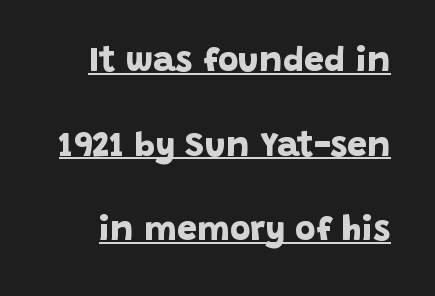
Q: Is the text bold? A: Yes.
Q: Is the typeface a serif or a sans-serif typeface? A: Sans-serif.
Q: Is the text underlined? A: Yes.
Q: Is the spacing between letters normal or unusually wide? A: Normal.
Q: Is the spacing between lines tight, normal or loose? A: Loose.
Q: Width (condensed, normal, or wide)? A: Normal.
Q: Stroke contrast? A: Low.
Q: x-height? A: Large.
Q: Monospaced? A: No.
